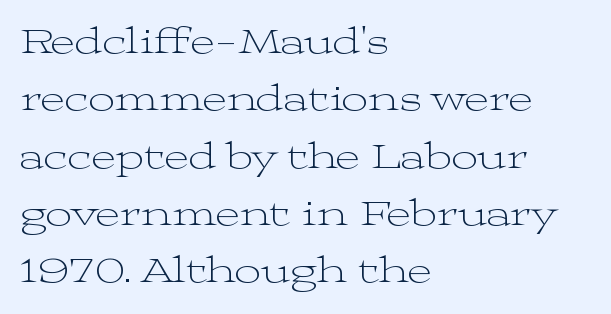
Q: Is the text bold? A: No.
Q: Is the text italic (slanted)? A: No, it is upright.
Q: Is the typeface a serif or a sans-serif typeface? A: Serif.
Q: Is the text underlined? A: No.
Q: How is the paragraph aligned? A: Left-aligned.
Q: Is the spacing between letters normal or unusually wide? A: Normal.
Q: Is the spacing between lines tight, normal or loose? A: Normal.
Q: Width (condensed, normal, or wide)? A: Wide.
Q: Stroke contrast? A: Medium.
Q: x-height? A: Medium.
Q: Monospaced? A: No.
